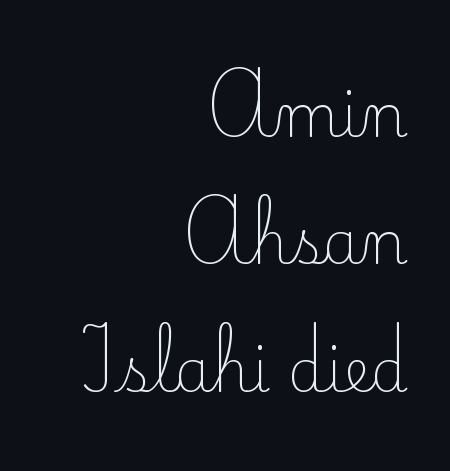
The image shows 59 px light serif type, upright; set right-aligned, loose line spacing (2.16x), normal letter spacing, not underlined; low stroke contrast and a small x-height.
